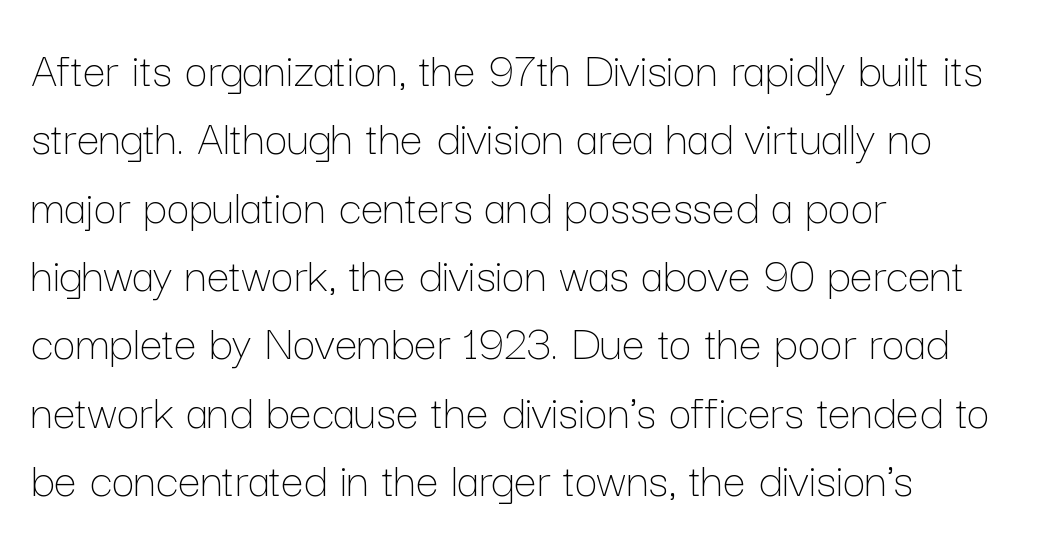
Q: Is the text bold? A: No.
Q: Is the text italic (slanted)? A: No, it is upright.
Q: Is the text underlined? A: No.
Q: How is the paragraph aligned? A: Left-aligned.
Q: Is the spacing between letters normal or unusually wide? A: Normal.
Q: Is the spacing between lines tight, normal or loose? A: Normal.
Q: Width (condensed, normal, or wide)? A: Normal.
Q: Stroke contrast? A: Low.
Q: x-height? A: Medium.
Q: Monospaced? A: No.
